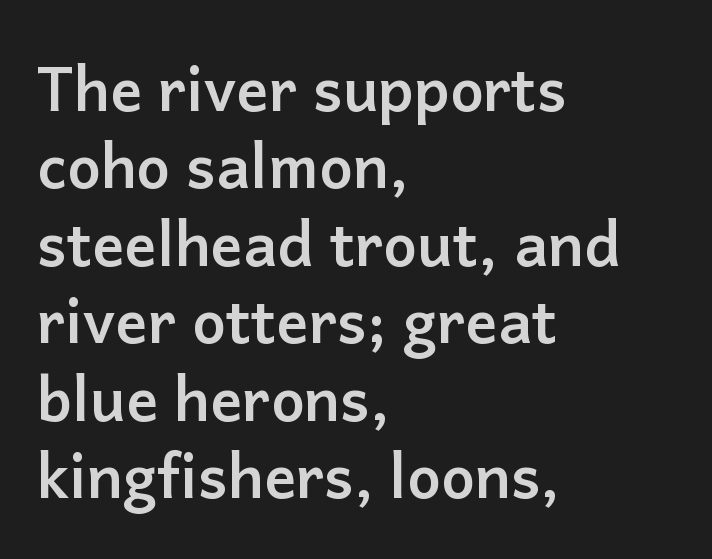
{"serif": "no", "italic": "no", "bold": "yes", "weight": "semibold", "width": "normal", "stroke_contrast": "low", "x_height": "medium", "monospaced": "no", "underline": "no", "align": "left", "line_spacing": "normal", "line_spacing_ratio": 1.29, "letter_spacing": "normal", "letter_spacing_em": 0.0, "glyph_px": 60}
